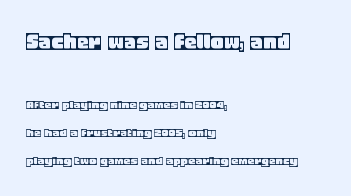
Interline gaps are noticeably wide in this sample. You get the large type first, then a drop to smaller type. Line beginnings align vertically; line endings do not. Default kerning and tracking; the words read as compact shapes. Notice how the stems are strictly vertical — no italics here. The baseline area is clear.
